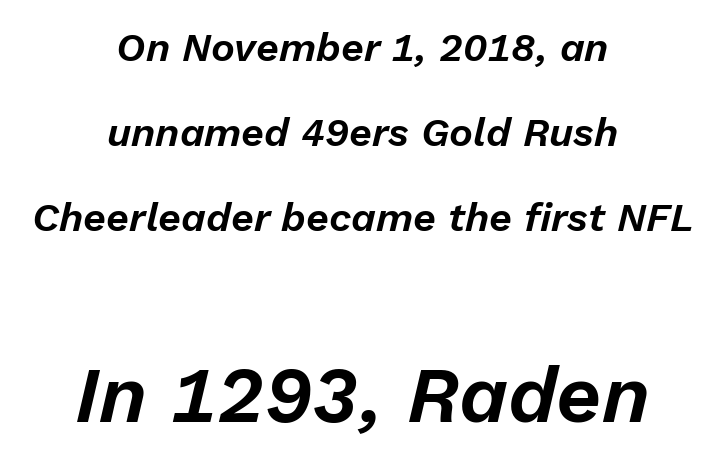
The image shows 79 px text type, italic (leaning right); set centered, loose line spacing (2.12x), normal letter spacing, not underlined; the second (bottom) block is 1.98x larger; low stroke contrast and a medium x-height.
